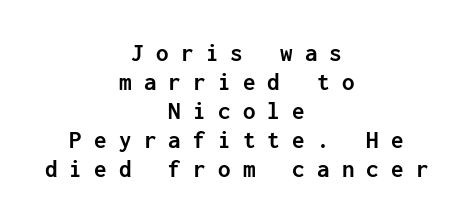
{"italic": "no", "bold": "yes", "underline": "no", "align": "center", "line_spacing_ratio": 1.16, "letter_spacing": "wide", "letter_spacing_em": 0.49, "glyph_px": 25}
